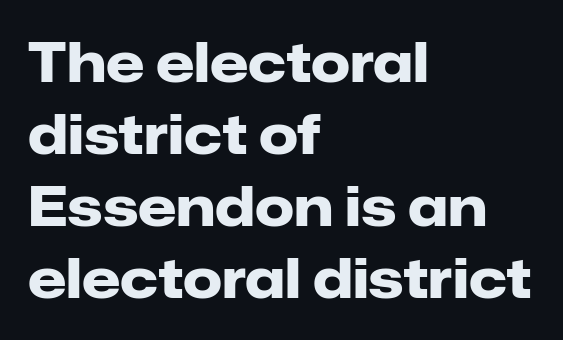
Q: Is the text bold? A: Yes.
Q: Is the text italic (slanted)? A: No, it is upright.
Q: Is the typeface a serif or a sans-serif typeface? A: Sans-serif.
Q: Is the text underlined? A: No.
Q: How is the paragraph aligned? A: Left-aligned.
Q: Is the spacing between letters normal or unusually wide? A: Normal.
Q: Is the spacing between lines tight, normal or loose? A: Normal.
Q: Width (condensed, normal, or wide)? A: Normal.
Q: Stroke contrast? A: Low.
Q: x-height? A: Medium.
Q: Monospaced? A: No.
